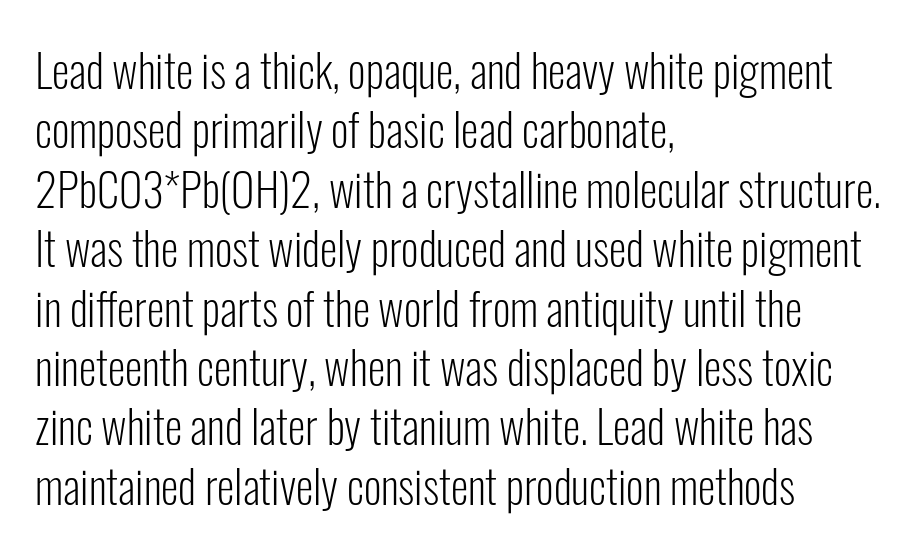
{"serif": "no", "italic": "no", "bold": "no", "weight": "light", "width": "condensed", "stroke_contrast": "low", "x_height": "medium", "monospaced": "no", "underline": "no", "align": "left", "line_spacing": "normal", "line_spacing_ratio": 1.32, "letter_spacing": "normal", "letter_spacing_em": 0.0, "glyph_px": 45}
